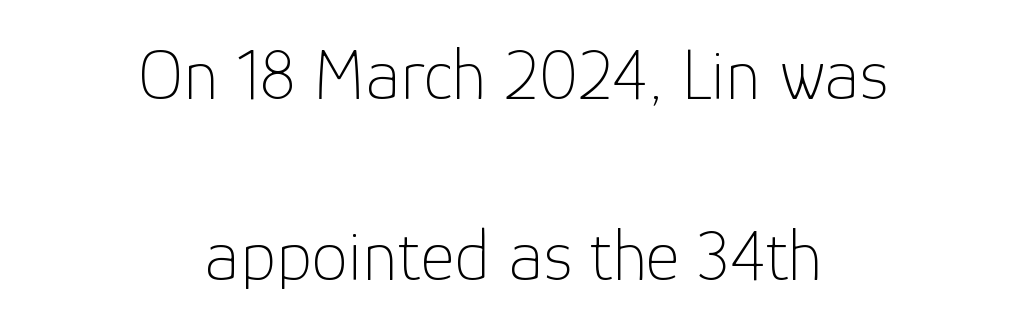
The image shows 73 px thin sans-serif type, upright; set centered, loose line spacing (2.48x), normal letter spacing, not underlined; low stroke contrast and a medium x-height.
